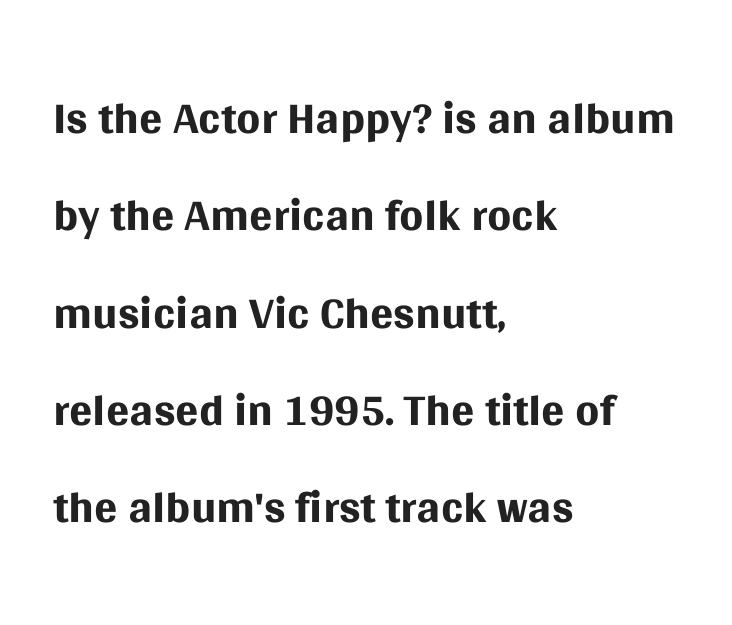
{"serif": "no", "italic": "no", "bold": "no", "weight": "regular", "width": "normal", "stroke_contrast": "medium", "x_height": "large", "monospaced": "no", "underline": "no", "align": "left", "line_spacing": "normal", "line_spacing_ratio": 1.41, "letter_spacing": "normal", "letter_spacing_em": 0.0, "glyph_px": 69}
